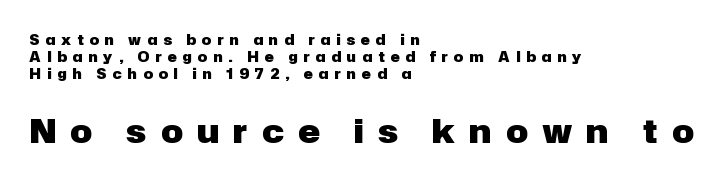
The image shows 33 px heavy sans-serif type, upright; set left-aligned, line spacing 1.23x, unusually wide letter spacing (+0.43 em), not underlined; the second (bottom) block is 2.36x larger; low stroke contrast and a medium x-height.
